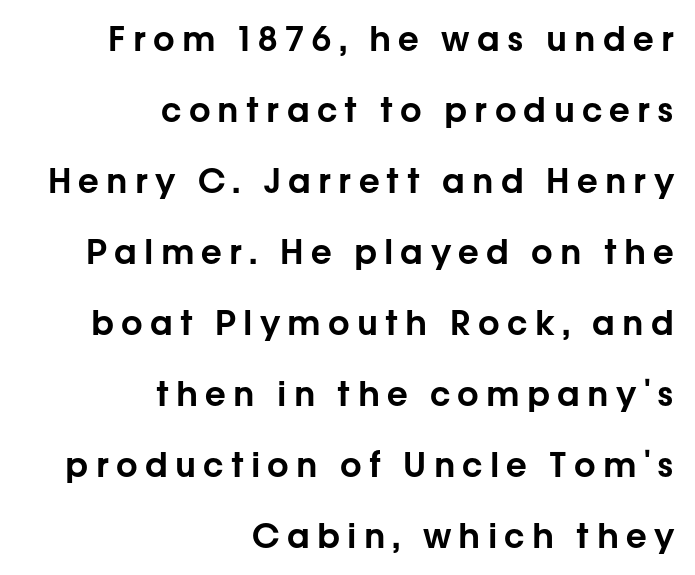
Q: Is the text italic (slanted)? A: No, it is upright.
Q: Is the typeface a serif or a sans-serif typeface? A: Sans-serif.
Q: Is the text underlined? A: No.
Q: How is the paragraph aligned? A: Right-aligned.
Q: Is the spacing between letters normal or unusually wide? A: Unusually wide.
Q: Is the spacing between lines tight, normal or loose? A: Loose.
Q: Width (condensed, normal, or wide)? A: Normal.
Q: Stroke contrast? A: Low.
Q: x-height? A: Medium.
Q: Monospaced? A: No.
